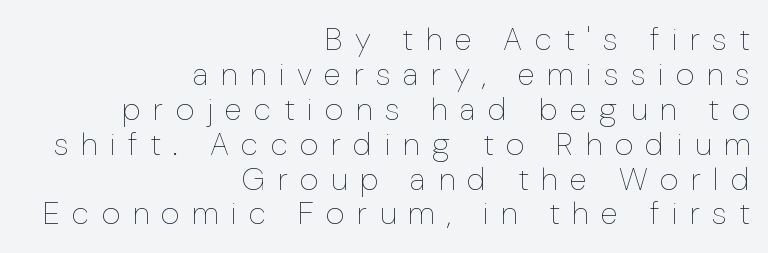
The image shows 32 px thin type, upright; set right-aligned, tight line spacing (1.09x), unusually wide letter spacing (+0.39 em), not underlined; low stroke contrast and a medium x-height.
